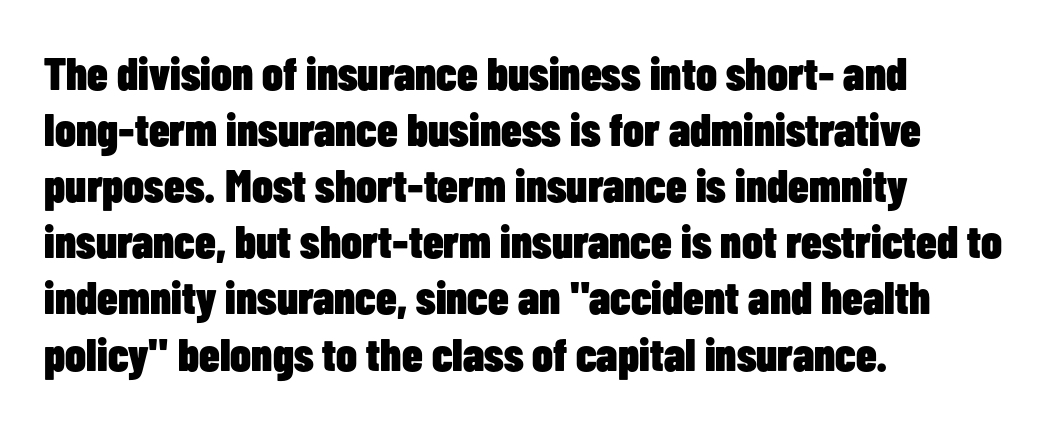
The rendering anchors every line to the left-hand side. Each letter's strokes conclude bluntly, with no projecting serifs. Stroke thickness is high; the sample reads as a true bold. Spacing verdict: proportional, widths tailored to each character.
